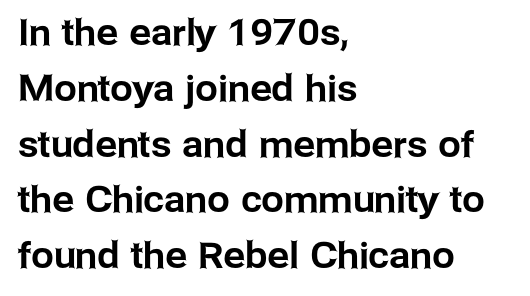
The image shows 36 px sans-serif type, upright; set left-aligned, normal line spacing (1.55x), normal letter spacing, not underlined; low stroke contrast and a medium x-height.
